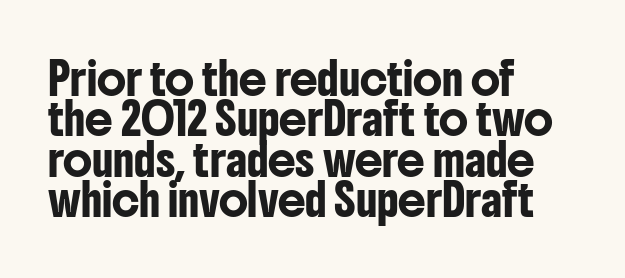
The image shows 31 px condensed sans-serif type, upright; set left-aligned, normal line spacing (1.3x), normal letter spacing, not underlined; low stroke contrast and a medium x-height.
